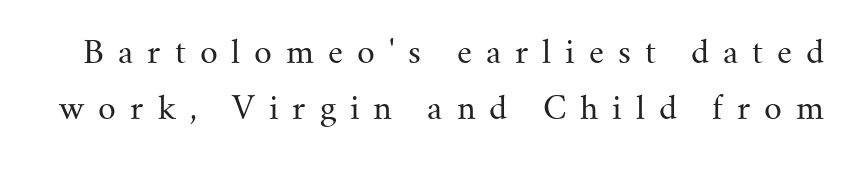
Each letter's strokes conclude with small projecting serifs. Looks like regular typesetting: each glyph gets only the width it needs. The face used here is rendered with a markedly widened letterfit. Honestly, there is no underline to notice here at all. Nope, not italic — everything's standing straight. A quiet, ordinary-to-light weight characterises the typeface.
